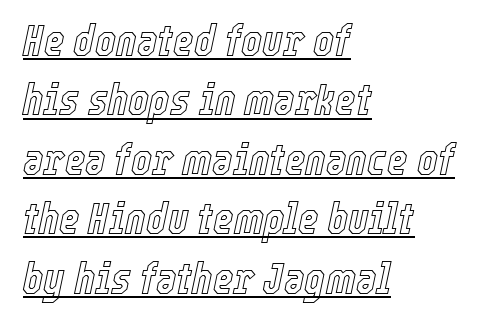
{"italic": "yes", "lean": "right", "slant_degrees": 12, "width": "condensed", "x_height": "medium", "monospaced": "no", "underline": "yes", "align": "left", "line_spacing": "normal", "line_spacing_ratio": 1.35, "letter_spacing": "normal", "letter_spacing_em": 0.0, "glyph_px": 44}
